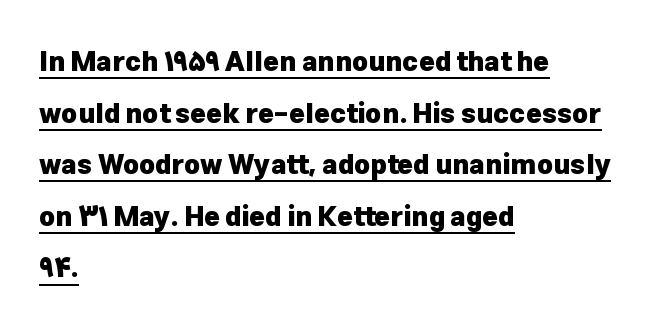
Spacing between characters is what you'd get straight out of the box. Alignment: flush left. Reading down the column, the eye jumps a long way to each next line. Italic? Not at all — the glyphs are vertical. The characters look thick and weighty, a clear bold.
